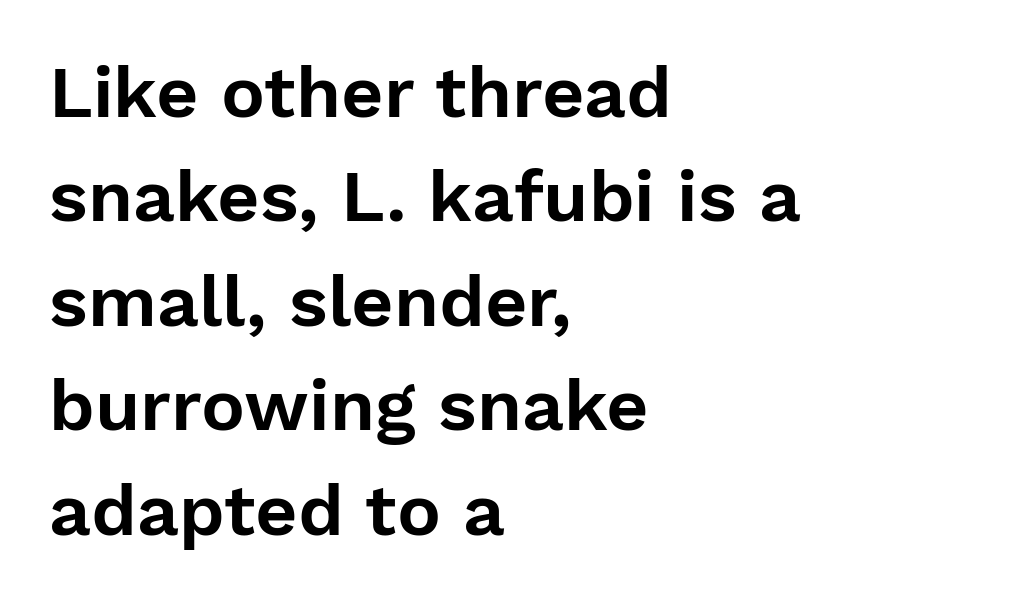
{"serif": "no", "italic": "no", "width": "normal", "stroke_contrast": "low", "x_height": "medium", "monospaced": "no", "underline": "no", "align": "left", "line_spacing": "normal", "line_spacing_ratio": 1.43, "letter_spacing": "normal", "letter_spacing_em": 0.0, "glyph_px": 73}
